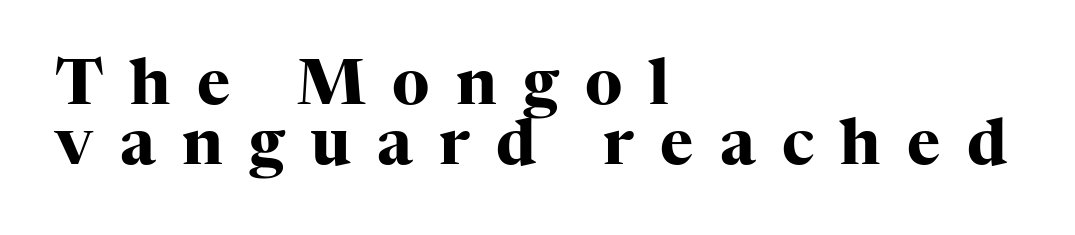
Look at the tracking — it's clearly loosened, letters drifting apart. Notice how thick the strokes are: this is what a full bold looks like. The lettering holds an erect, upright posture throughout. Is the block centered? No — it sits flush against the left margin. Decoration check: the copy has no underline.
